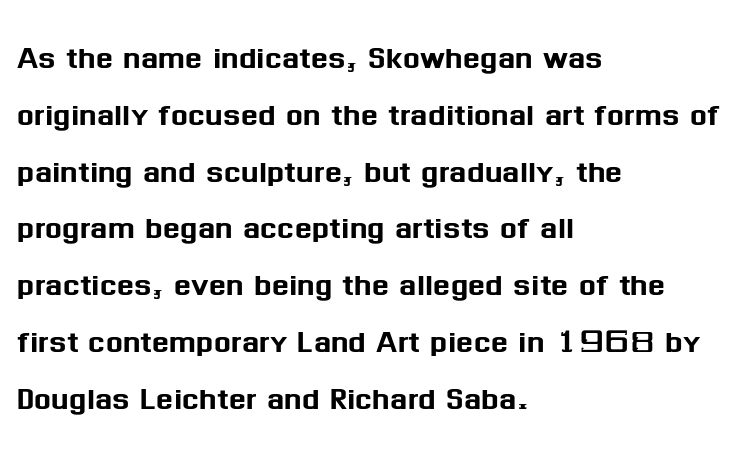
The image shows 40 px sans-serif type, upright; set left-aligned, normal line spacing (1.42x), normal letter spacing, not underlined; medium stroke contrast and a medium x-height.
